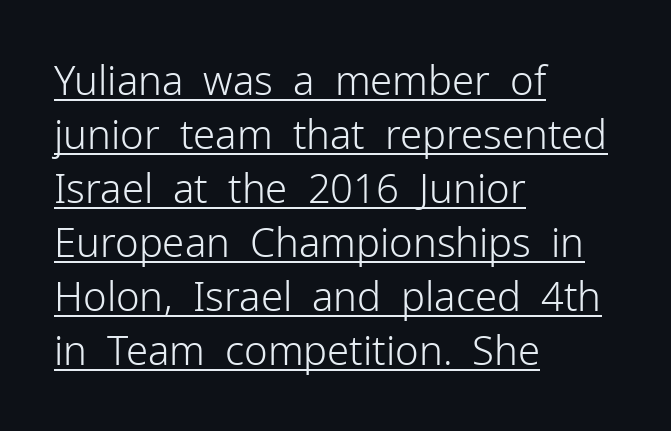
Q: Is the text bold? A: No.
Q: Is the text italic (slanted)? A: No, it is upright.
Q: Is the typeface a serif or a sans-serif typeface? A: Sans-serif.
Q: Is the text underlined? A: Yes.
Q: How is the paragraph aligned? A: Left-aligned.
Q: Is the spacing between letters normal or unusually wide? A: Normal.
Q: Is the spacing between lines tight, normal or loose? A: Normal.
Q: Width (condensed, normal, or wide)? A: Normal.
Q: Stroke contrast? A: Low.
Q: x-height? A: Medium.
Q: Monospaced? A: No.
